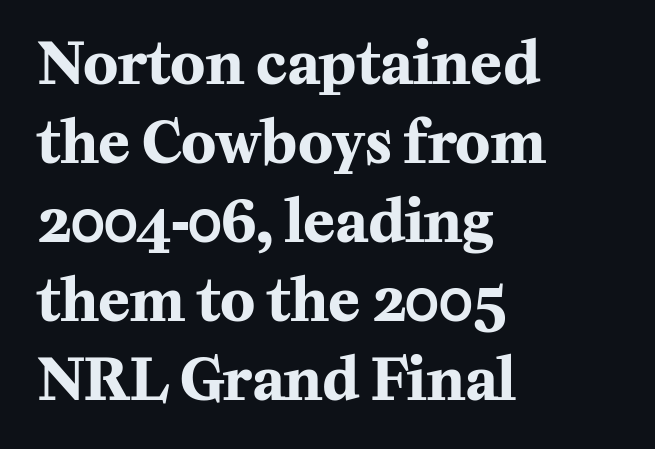
Horizontally, the lines are justified to the leading edge only. Is there any slant? The stems are plumb. These lines are rendered in a variable-pitch font. Each glyph is drawn with heavy, bold strokes. In terms of letterspacing, this is plain default setting.
